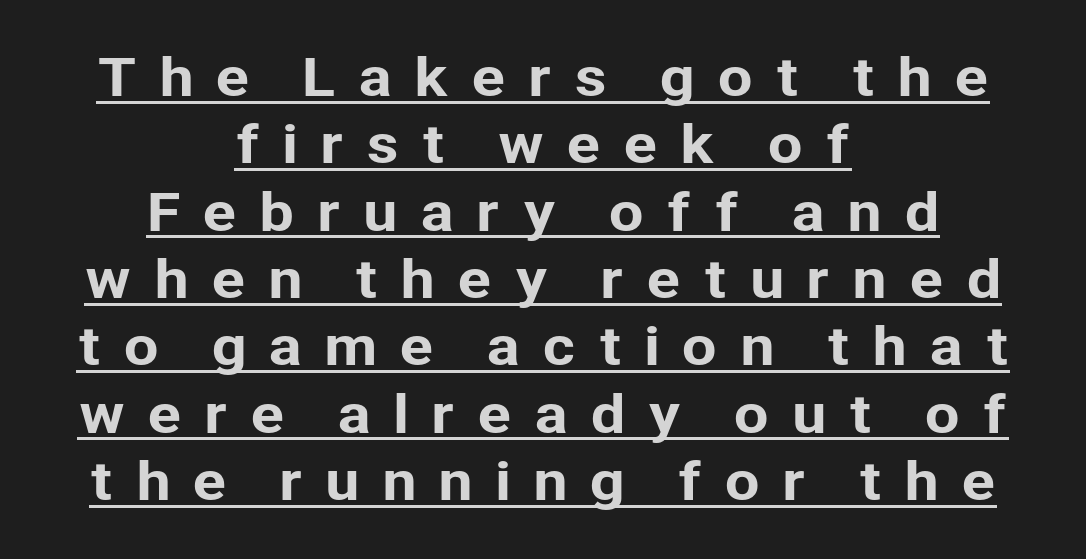
{"serif": "no", "italic": "no", "width": "normal", "stroke_contrast": "low", "x_height": "medium", "monospaced": "no", "underline": "yes", "align": "center", "line_spacing": "normal", "line_spacing_ratio": 1.32, "letter_spacing": "wide", "letter_spacing_em": 0.42, "glyph_px": 51}
